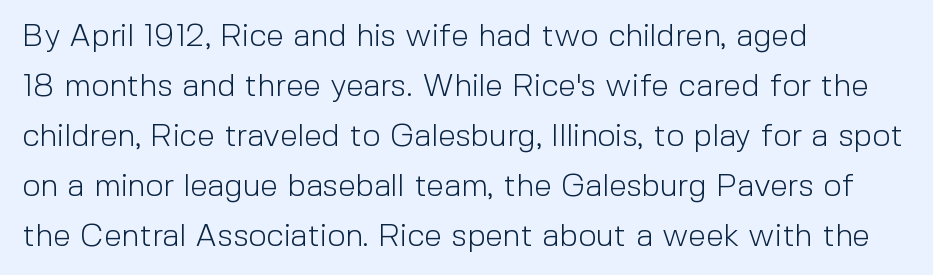
{"serif": "no", "italic": "no", "bold": "no", "weight": "light", "width": "normal", "x_height": "medium", "monospaced": "no", "underline": "no", "align": "left", "line_spacing": "normal", "line_spacing_ratio": 1.56, "letter_spacing": "normal", "letter_spacing_em": 0.0, "glyph_px": 32}
